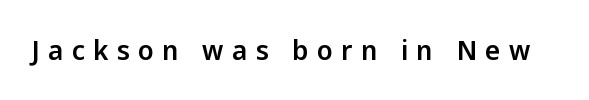
Is the letter spacing exaggerated? Yes — the characters are pushed far apart. Descenders are the only things crossing below the line. The specimen reads as upright at a glance.
